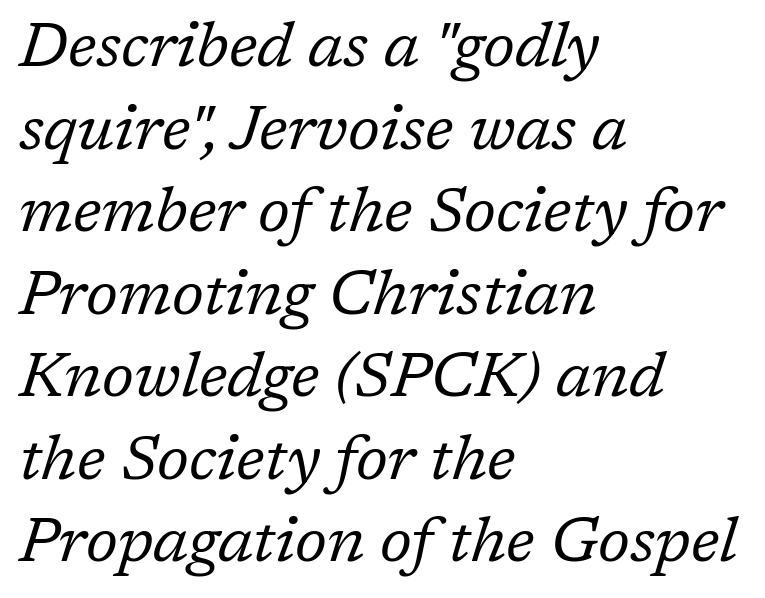
{"serif": "yes", "italic": "yes", "lean": "right", "slant_degrees": 17, "bold": "no", "weight": "regular", "width": "normal", "stroke_contrast": "low", "x_height": "medium", "monospaced": "no", "underline": "no", "align": "left", "line_spacing": "normal", "line_spacing_ratio": 1.31, "letter_spacing": "normal", "letter_spacing_em": 0.0, "glyph_px": 63}
